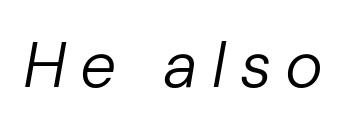
Loose tracking; the words dissolve into strings of separated letters. Each row of text sits above clean, open space. The specimen reads as italic at a glance. Character widths vary here, with narrow letters taking less room than wide ones. The characters are drawn with everyday or finer stroke widths.
